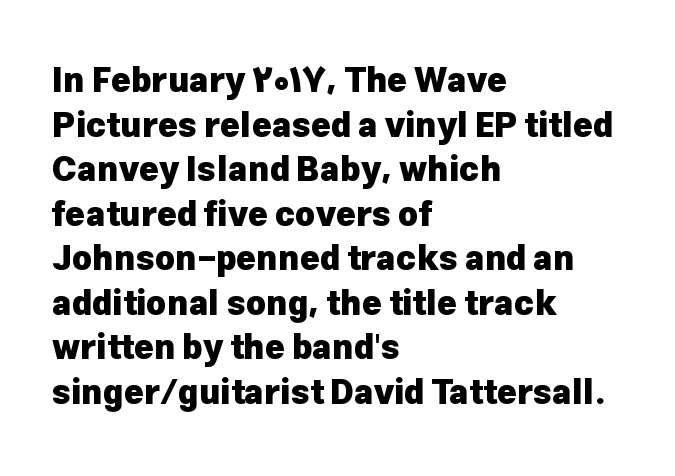
Q: Is the text bold? A: Yes.
Q: Is the text italic (slanted)? A: No, it is upright.
Q: Is the typeface a serif or a sans-serif typeface? A: Sans-serif.
Q: Is the text underlined? A: No.
Q: How is the paragraph aligned? A: Left-aligned.
Q: Is the spacing between letters normal or unusually wide? A: Normal.
Q: Is the spacing between lines tight, normal or loose? A: Normal.
Q: Width (condensed, normal, or wide)? A: Normal.
Q: Stroke contrast? A: Low.
Q: x-height? A: Medium.
Q: Monospaced? A: No.
